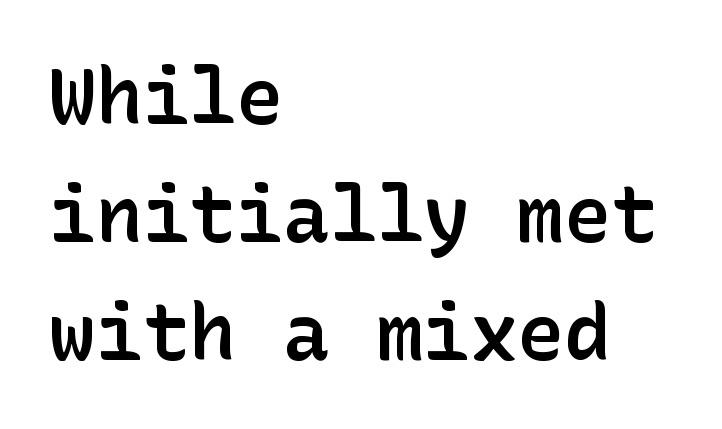
Q: Is the text bold? A: Semi-bold.
Q: Is the text italic (slanted)? A: No, it is upright.
Q: Is the typeface a serif or a sans-serif typeface? A: Sans-serif.
Q: Is the text underlined? A: No.
Q: How is the paragraph aligned? A: Left-aligned.
Q: Is the spacing between letters normal or unusually wide? A: Normal.
Q: Is the spacing between lines tight, normal or loose? A: Normal.
Q: Width (condensed, normal, or wide)? A: Normal.
Q: Stroke contrast? A: Low.
Q: x-height? A: Medium.
